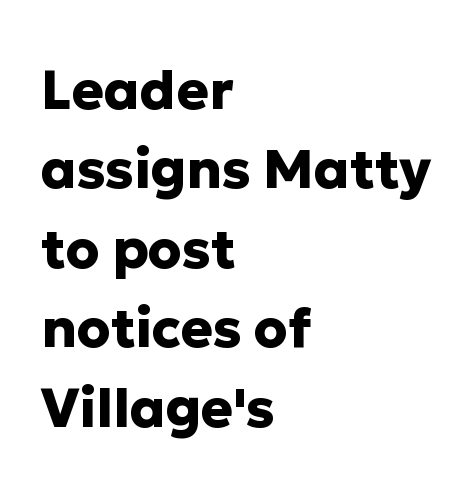
The image shows 54 px heavy sans-serif type, upright; set left-aligned, normal line spacing (1.47x), normal letter spacing, not underlined; low stroke contrast and a medium x-height.
